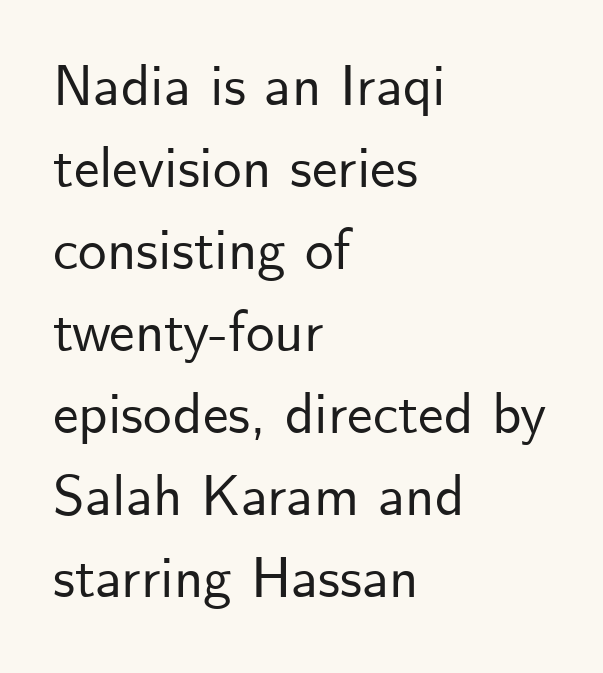
The image shows 57 px sans-serif type, upright; set left-aligned, normal line spacing (1.44x), normal letter spacing, not underlined; low stroke contrast and a small x-height.
